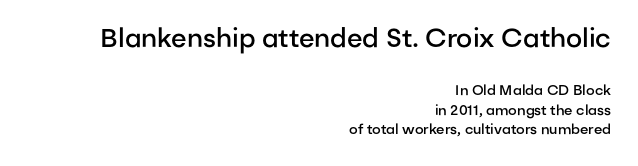
Q: Is the text bold? A: Semi-bold.
Q: Is the text italic (slanted)? A: No, it is upright.
Q: Is the text underlined? A: No.
Q: How is the paragraph aligned? A: Right-aligned.
Q: Is the spacing between letters normal or unusually wide? A: Normal.
Q: Is the spacing between lines tight, normal or loose? A: Normal.
Q: Which block of text is set in a larger size, the first (top) or the second (bottom)? A: The first (top) one.
